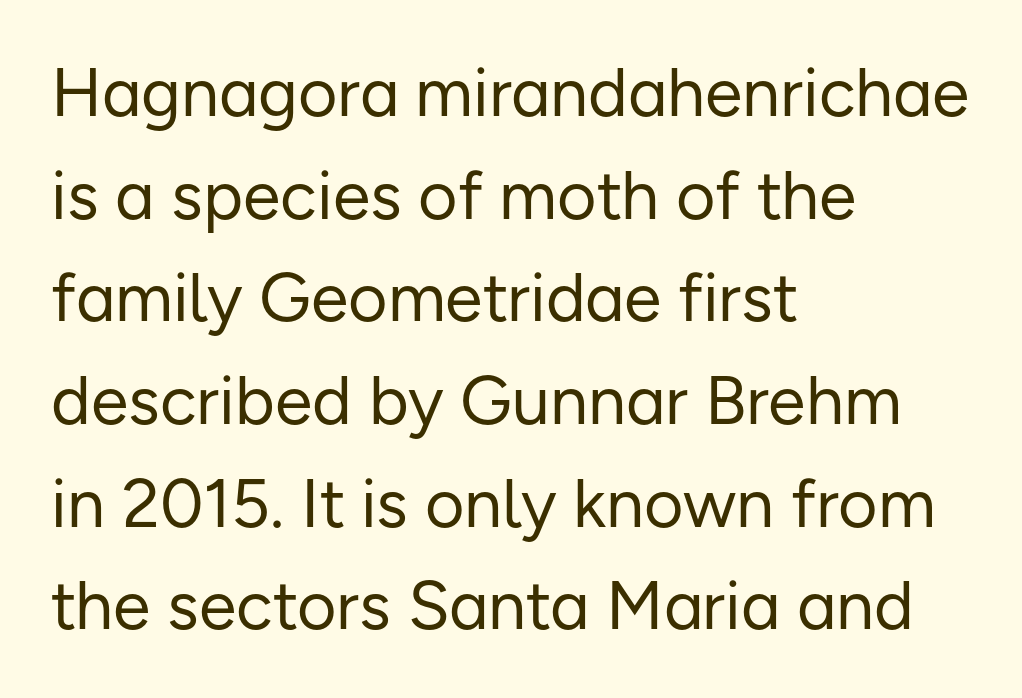
The image shows 68 px regular-weight sans-serif type, upright; set left-aligned, normal line spacing (1.51x), normal letter spacing, not underlined; low stroke contrast and a medium x-height.
